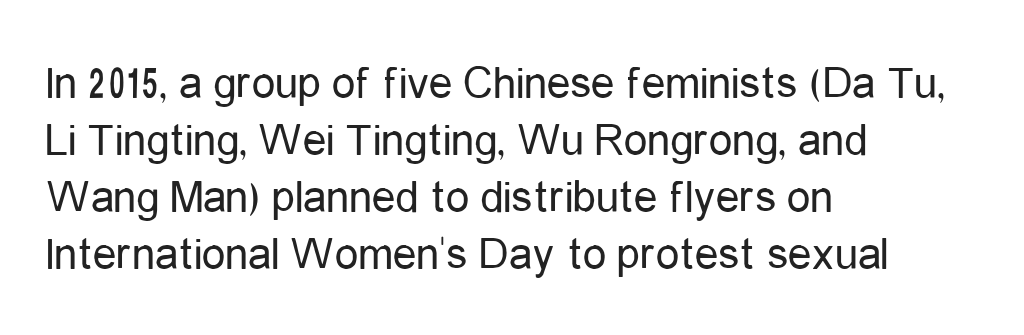
Q: Is the text bold? A: No.
Q: Is the text italic (slanted)? A: No, it is upright.
Q: Is the typeface a serif or a sans-serif typeface? A: Sans-serif.
Q: Is the text underlined? A: No.
Q: How is the paragraph aligned? A: Left-aligned.
Q: Is the spacing between letters normal or unusually wide? A: Normal.
Q: Width (condensed, normal, or wide)? A: Condensed.
Q: Stroke contrast? A: Low.
Q: x-height? A: Medium.
Q: Monospaced? A: No.
